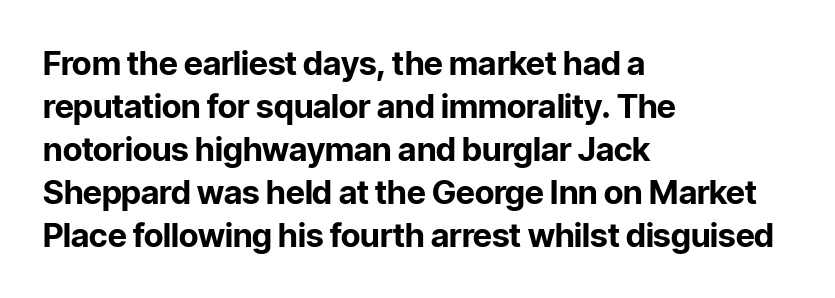
Q: Is the text bold? A: Yes.
Q: Is the text italic (slanted)? A: No, it is upright.
Q: Is the typeface a serif or a sans-serif typeface? A: Sans-serif.
Q: Is the text underlined? A: No.
Q: How is the paragraph aligned? A: Left-aligned.
Q: Is the spacing between letters normal or unusually wide? A: Normal.
Q: Is the spacing between lines tight, normal or loose? A: Normal.
Q: Width (condensed, normal, or wide)? A: Normal.
Q: Stroke contrast? A: Low.
Q: x-height? A: Medium.
Q: Monospaced? A: No.
